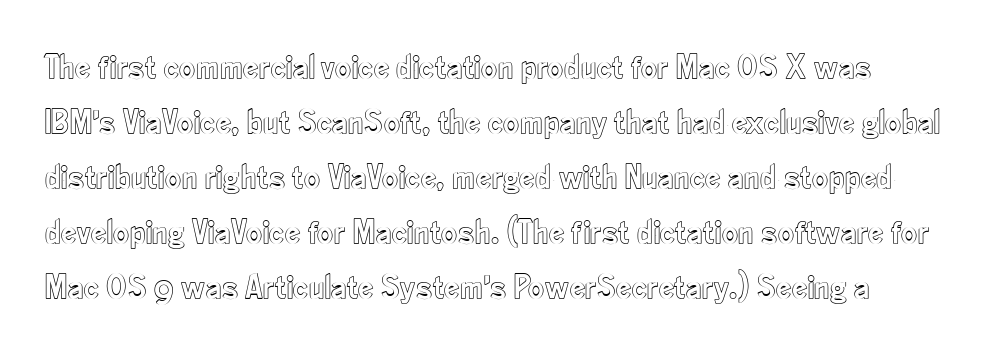
Q: Is the text italic (slanted)? A: No, it is upright.
Q: Is the text underlined? A: No.
Q: Is the spacing between letters normal or unusually wide? A: Normal.
Q: Is the spacing between lines tight, normal or loose? A: Normal.
Q: Width (condensed, normal, or wide)? A: Condensed.
Q: x-height? A: Small.
Q: Monospaced? A: No.
